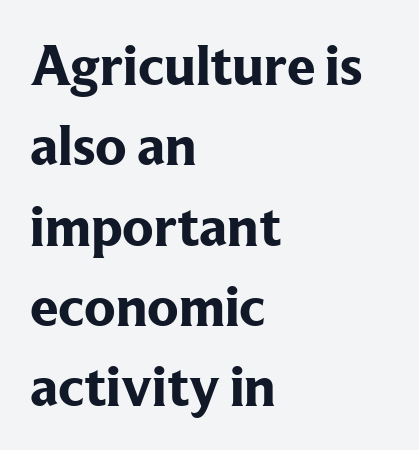
Typesetter's note: full bold, strokes at maximum text heaviness. This sample keeps an unexceptional amount of space between lines. Serif or sans? Serif — the stroke terminals have little feet. The compositor pushed each line to the left boundary. Honestly, the letter spacing is just normal — you wouldn't notice it. Ordinary non-slanted type is in use.
